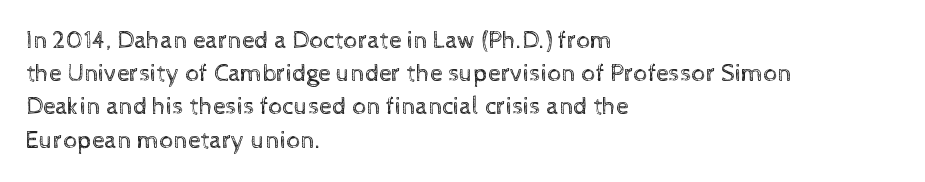
The image shows 25 px text type, upright; set left-aligned, normal line spacing (1.33x), normal letter spacing, not underlined.
